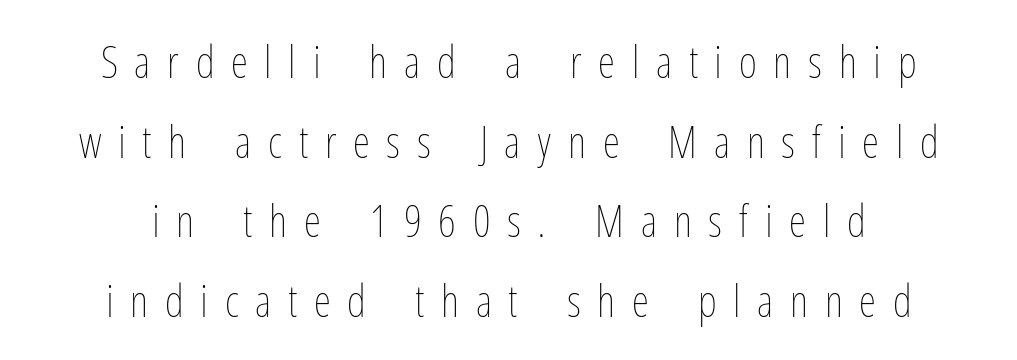
The image shows 44 px thin, condensed type, upright; set centered, line spacing 1.81x, unusually wide letter spacing (+0.38 em), not underlined; low stroke contrast and a medium x-height.
